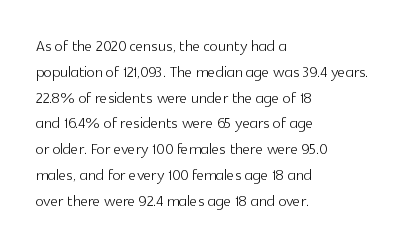
{"italic": "no", "bold": "no", "underline": "no", "align": "left", "line_spacing_ratio": 1.23, "letter_spacing": "normal", "letter_spacing_em": 0.0, "glyph_px": 21}
